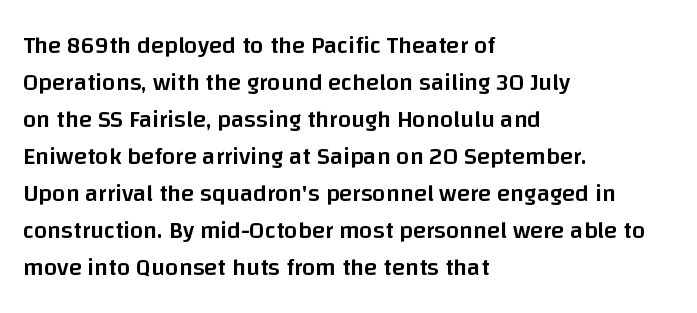
Q: Is the text bold? A: Semi-bold.
Q: Is the text italic (slanted)? A: No, it is upright.
Q: Is the text underlined? A: No.
Q: How is the paragraph aligned? A: Left-aligned.
Q: Is the spacing between letters normal or unusually wide? A: Normal.
Q: Is the spacing between lines tight, normal or loose? A: Normal.
